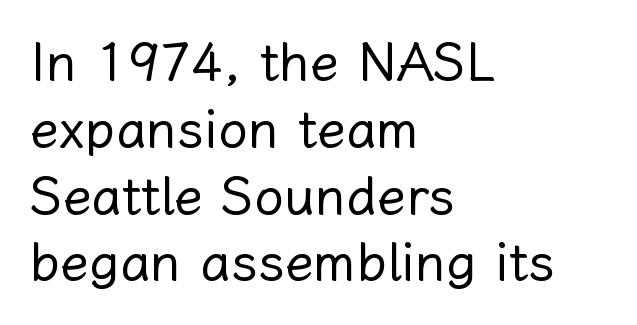
The image shows 53 px regular-weight type, upright; set left-aligned, normal line spacing (1.26x), normal letter spacing, not underlined; low stroke contrast and a medium x-height.
